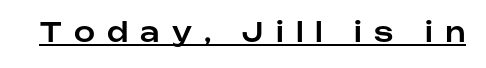
There is plenty of visible air inserted between adjacent glyphs. No italicization has been applied; the sample stays upright. Honestly, the underline is the first thing you notice here.
